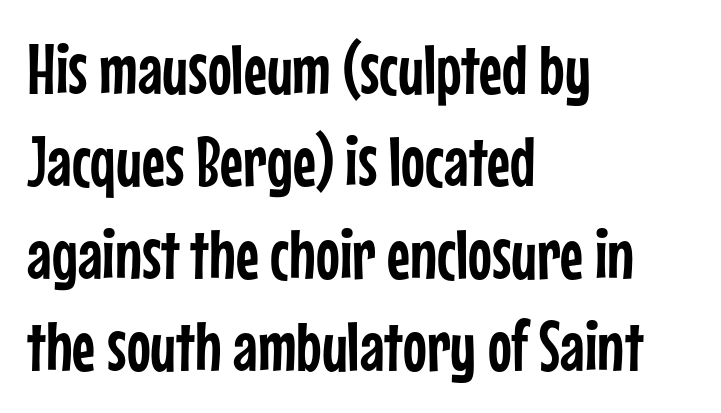
Q: Is the text italic (slanted)? A: No, it is upright.
Q: Is the typeface a serif or a sans-serif typeface? A: Sans-serif.
Q: Is the text underlined? A: No.
Q: How is the paragraph aligned? A: Left-aligned.
Q: Is the spacing between letters normal or unusually wide? A: Normal.
Q: Is the spacing between lines tight, normal or loose? A: Normal.
Q: Width (condensed, normal, or wide)? A: Condensed.
Q: Stroke contrast? A: Low.
Q: x-height? A: Medium.
Q: Monospaced? A: No.
